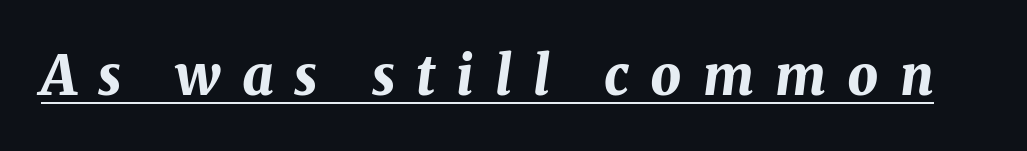
The image shows 54 px bold type, italic (leaning right); set unusually wide letter spacing (+0.39 em), underlined; medium stroke contrast and a medium x-height.
